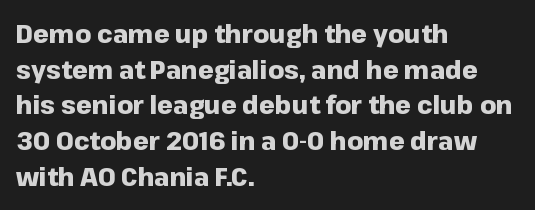
{"italic": "no", "bold": "yes", "underline": "no", "align": "left", "line_spacing": "normal", "line_spacing_ratio": 1.43, "letter_spacing": "normal", "letter_spacing_em": 0.0, "glyph_px": 25}
